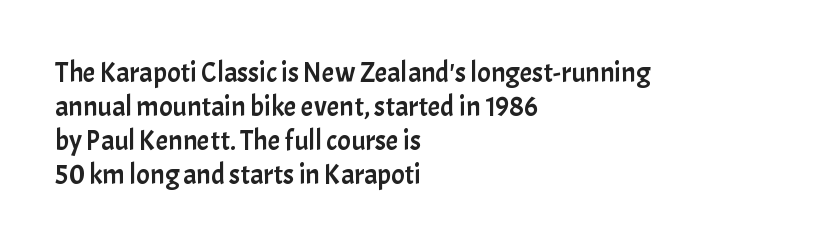
Q: Is the text italic (slanted)? A: No, it is upright.
Q: Is the typeface a serif or a sans-serif typeface? A: Sans-serif.
Q: Is the text underlined? A: No.
Q: How is the paragraph aligned? A: Left-aligned.
Q: Is the spacing between letters normal or unusually wide? A: Normal.
Q: Width (condensed, normal, or wide)? A: Normal.
Q: Stroke contrast? A: Low.
Q: x-height? A: Medium.
Q: Monospaced? A: No.
